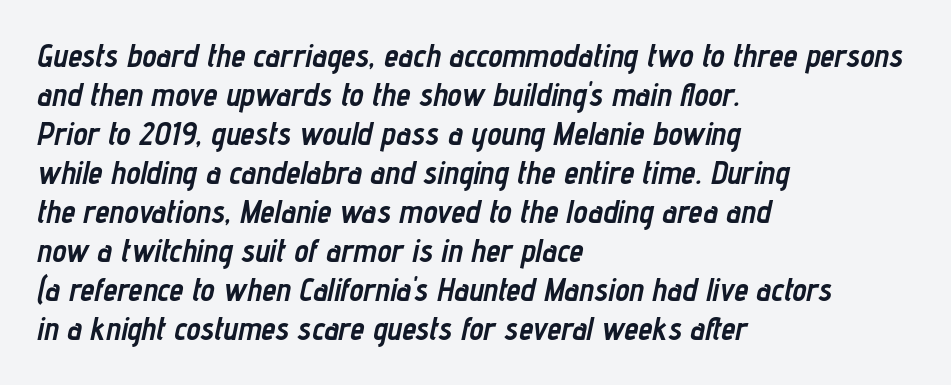
{"italic": "yes", "lean": "right", "slant_degrees": 12, "bold": "yes", "weight": "semibold", "width": "condensed", "stroke_contrast": "low", "x_height": "medium", "monospaced": "no", "underline": "no", "align": "left", "line_spacing_ratio": 1.22, "letter_spacing": "normal", "letter_spacing_em": 0.0, "glyph_px": 32}
